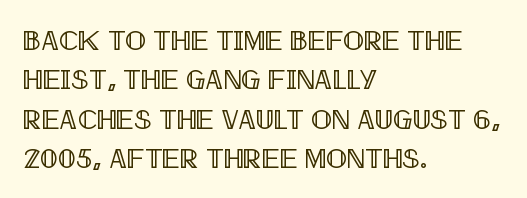
Q: Is the text italic (slanted)? A: No, it is upright.
Q: Is the text underlined? A: No.
Q: How is the paragraph aligned? A: Left-aligned.
Q: Is the spacing between letters normal or unusually wide? A: Normal.
Q: Is the spacing between lines tight, normal or loose? A: Normal.
Q: Width (condensed, normal, or wide)? A: Condensed.
Q: x-height? A: Large.
Q: Monospaced? A: No.
